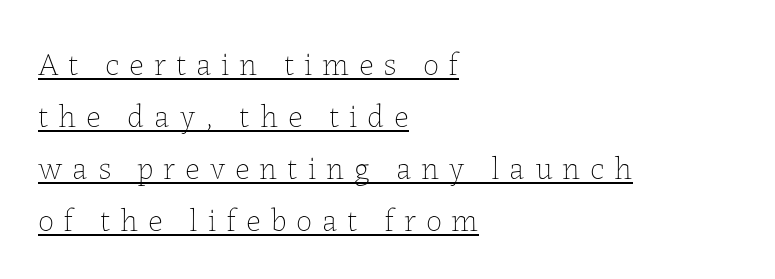
Q: Is the text bold? A: No.
Q: Is the text italic (slanted)? A: No, it is upright.
Q: Is the text underlined? A: Yes.
Q: How is the paragraph aligned? A: Left-aligned.
Q: Is the spacing between letters normal or unusually wide? A: Unusually wide.
Q: Is the spacing between lines tight, normal or loose? A: Normal.
Q: Width (condensed, normal, or wide)? A: Normal.
Q: Stroke contrast? A: Low.
Q: x-height? A: Medium.
Q: Monospaced? A: No.
